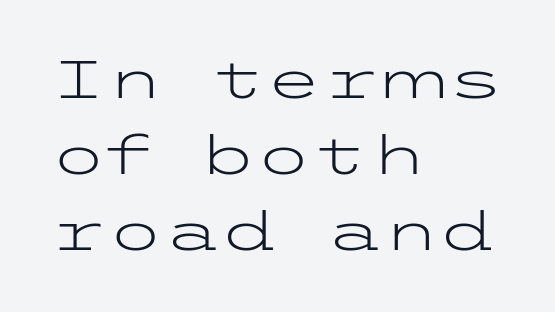
Q: Is the text bold? A: No.
Q: Is the text italic (slanted)? A: No, it is upright.
Q: Is the typeface a serif or a sans-serif typeface? A: Sans-serif.
Q: Is the text underlined? A: No.
Q: How is the paragraph aligned? A: Left-aligned.
Q: Is the spacing between letters normal or unusually wide? A: Normal.
Q: Is the spacing between lines tight, normal or loose? A: Normal.
Q: Width (condensed, normal, or wide)? A: Wide.
Q: Stroke contrast? A: Low.
Q: x-height? A: Medium.
